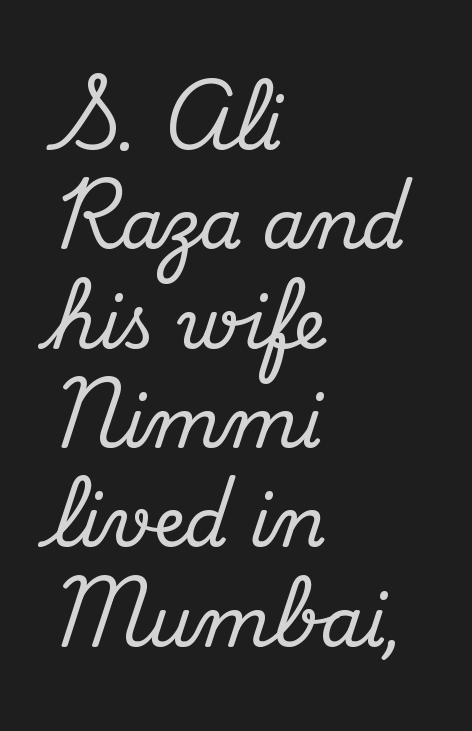
The lines in this sample share a left origin and differ only in where they stop. Each row of text sits above clean, open space. The face used here is proportionally spaced, like ordinary book or web type. These lines sit exactly where default settings would place them.
